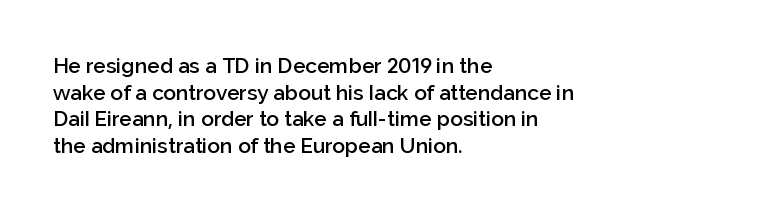
The image shows 21 px text type, upright; set left-aligned, normal line spacing (1.27x), normal letter spacing, not underlined.
